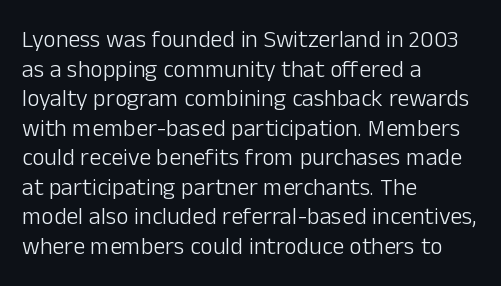
Words appear dense and cohesive because spacing is normal. Stem width sits at or under what a default text font uses. Honestly, there is no underline to notice here at all. The lettering stays uniformly vertical, giving the passage a roman look.
